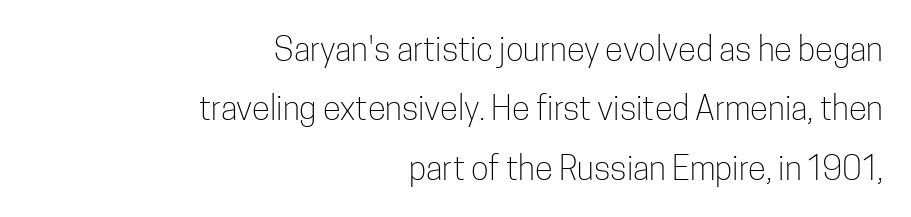
{"serif": "no", "italic": "no", "bold": "no", "weight": "light", "width": "condensed", "stroke_contrast": "low", "x_height": "medium", "monospaced": "no", "underline": "no", "align": "right", "line_spacing_ratio": 1.8, "letter_spacing": "normal", "letter_spacing_em": 0.0, "glyph_px": 33}
